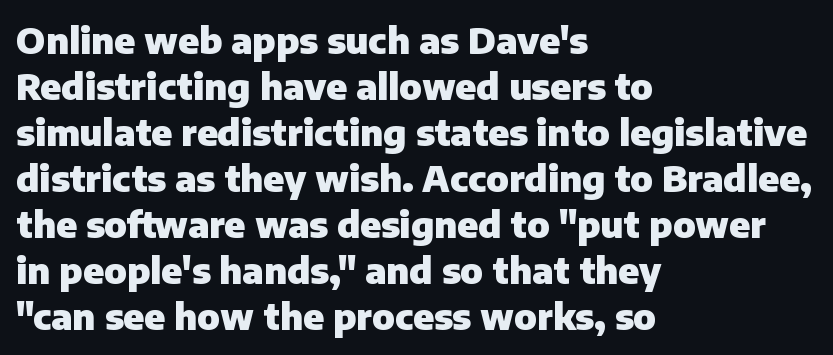
{"serif": "no", "italic": "no", "bold": "yes", "weight": "heavy", "width": "normal", "stroke_contrast": "low", "x_height": "medium", "monospaced": "no", "underline": "no", "align": "left", "line_spacing": "normal", "line_spacing_ratio": 1.28, "letter_spacing": "normal", "letter_spacing_em": 0.0, "glyph_px": 36}
